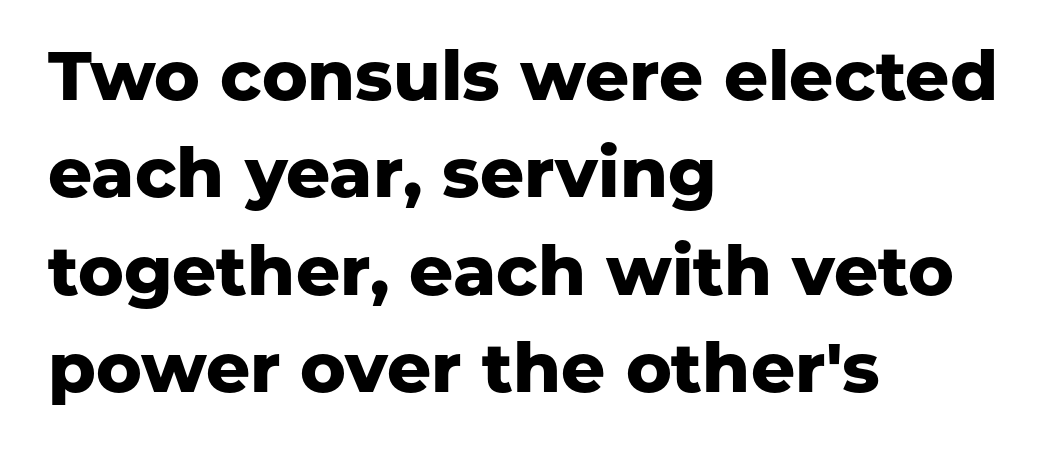
Is the type bold? Yes — the strokes are clearly thick and heavy. Each letter keeps its own natural width here, so spacing adapts to shape. In terms of leading, this rendering sits right in the middle. Alignment: flush left. Posture: upright roman. Typographically, this falls in the sans-serif category.
